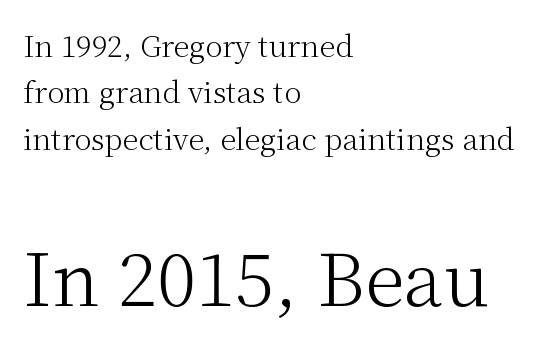
Honestly, the letter spacing is just normal — you wouldn't notice it. Reading down the column, the eye jumps a familiar distance to each next line. Character widths vary here, with narrow letters taking less room than wide ones. Classification — serif.
